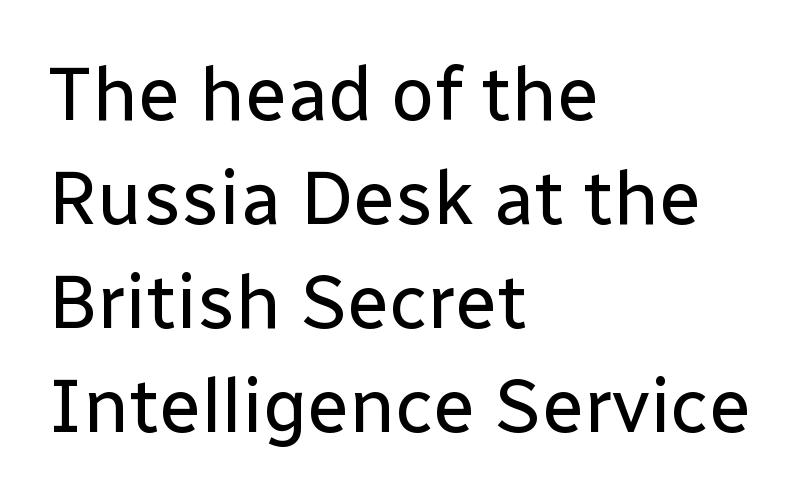
Q: Is the text bold? A: No.
Q: Is the text italic (slanted)? A: No, it is upright.
Q: Is the typeface a serif or a sans-serif typeface? A: Sans-serif.
Q: Is the text underlined? A: No.
Q: How is the paragraph aligned? A: Left-aligned.
Q: Is the spacing between letters normal or unusually wide? A: Normal.
Q: Is the spacing between lines tight, normal or loose? A: Normal.
Q: Width (condensed, normal, or wide)? A: Normal.
Q: Stroke contrast? A: Low.
Q: x-height? A: Medium.
Q: Monospaced? A: No.
